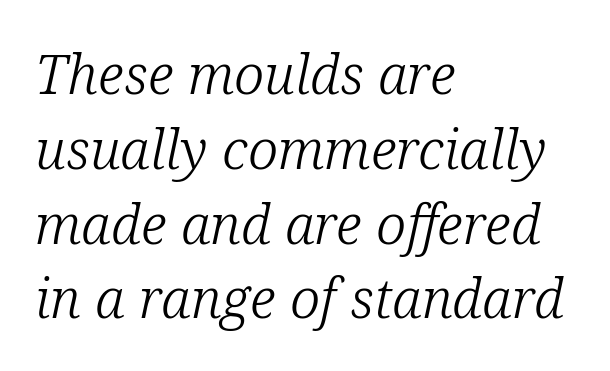
Q: Is the text bold? A: No.
Q: Is the text italic (slanted)? A: Yes, it leans right by about 12 degrees.
Q: Is the typeface a serif or a sans-serif typeface? A: Serif.
Q: Is the text underlined? A: No.
Q: How is the paragraph aligned? A: Left-aligned.
Q: Is the spacing between letters normal or unusually wide? A: Normal.
Q: Is the spacing between lines tight, normal or loose? A: Normal.
Q: Width (condensed, normal, or wide)? A: Normal.
Q: Stroke contrast? A: Low.
Q: x-height? A: Medium.
Q: Monospaced? A: No.
